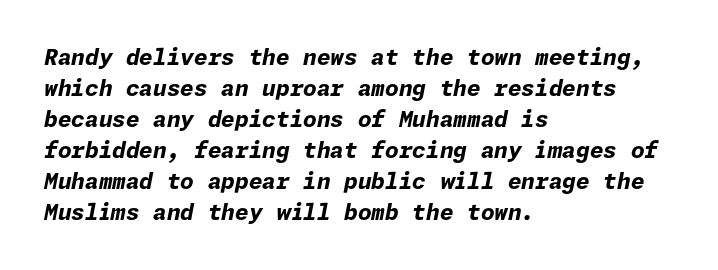
The glyphs are unaccompanied by any horizontal stroke below them. The compositor pushed each line to the left boundary. Strong, thick strokes mark this as bold type. Characters are canted at an angle relative to the baseline's perpendicular. Glyph-to-glyph distance matches everyday printed text.
